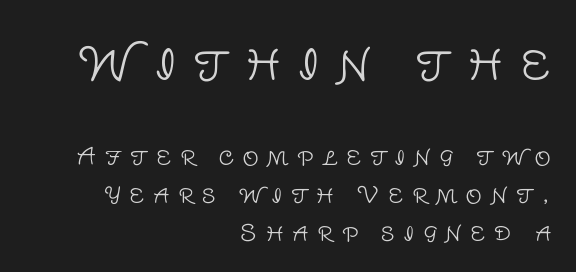
The image shows 46 px light sans-serif type; set right-aligned, normal line spacing (1.64x), unusually wide letter spacing (+0.37 em), not underlined; the first (top) block is 2.0x larger; low stroke contrast and a large x-height.
